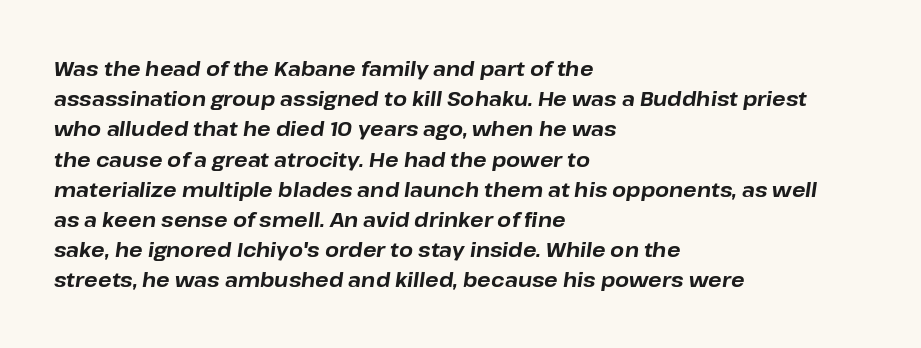
Q: Is the text bold? A: Yes.
Q: Is the text italic (slanted)? A: Yes, it leans right by about 8 degrees.
Q: Is the text underlined? A: No.
Q: How is the paragraph aligned? A: Left-aligned.
Q: Is the spacing between letters normal or unusually wide? A: Normal.
Q: Is the spacing between lines tight, normal or loose? A: Normal.
